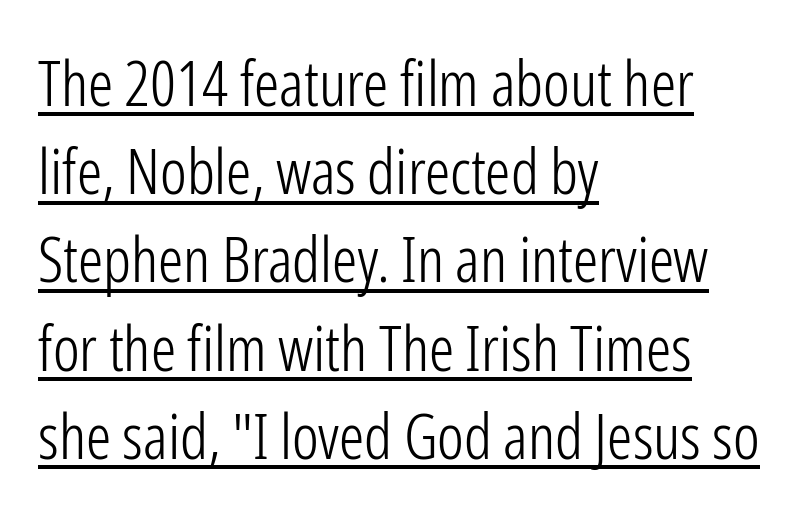
Q: Is the text bold? A: No.
Q: Is the text italic (slanted)? A: No, it is upright.
Q: Is the typeface a serif or a sans-serif typeface? A: Sans-serif.
Q: Is the text underlined? A: Yes.
Q: How is the paragraph aligned? A: Left-aligned.
Q: Is the spacing between letters normal or unusually wide? A: Normal.
Q: Is the spacing between lines tight, normal or loose? A: Normal.
Q: Width (condensed, normal, or wide)? A: Condensed.
Q: Stroke contrast? A: Low.
Q: x-height? A: Medium.
Q: Monospaced? A: No.
